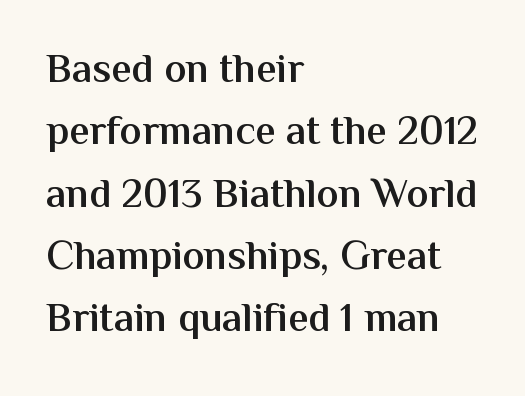
{"serif": "no", "italic": "no", "bold": "semi", "weight": "semibold", "width": "normal", "stroke_contrast": "medium", "x_height": "medium", "monospaced": "no", "underline": "no", "align": "left", "line_spacing": "normal", "line_spacing_ratio": 1.52, "letter_spacing": "normal", "letter_spacing_em": 0.0, "glyph_px": 41}
